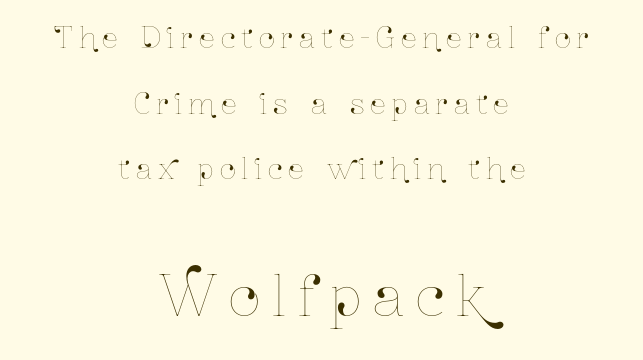
Q: Is the text italic (slanted)? A: No, it is upright.
Q: Is the text underlined? A: No.
Q: How is the paragraph aligned? A: Centered.
Q: Is the spacing between letters normal or unusually wide? A: Unusually wide.
Q: Is the spacing between lines tight, normal or loose? A: Loose.
Q: Which block of text is set in a larger size, the first (top) or the second (bottom)? A: The second (bottom) one.
Q: Width (condensed, normal, or wide)? A: Condensed.
Q: Stroke contrast? A: Low.
Q: x-height? A: Medium.
Q: Monospaced? A: No.
